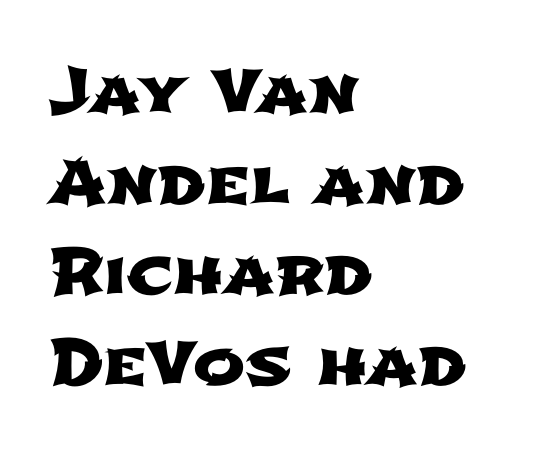
Descenders are the only things crossing below the line. Summary of vertical rhythm: regular, with standard interline spacing. Proportional: the letters do not fall into vertical columns. Does the copy run flush right? No — it runs flush left.
